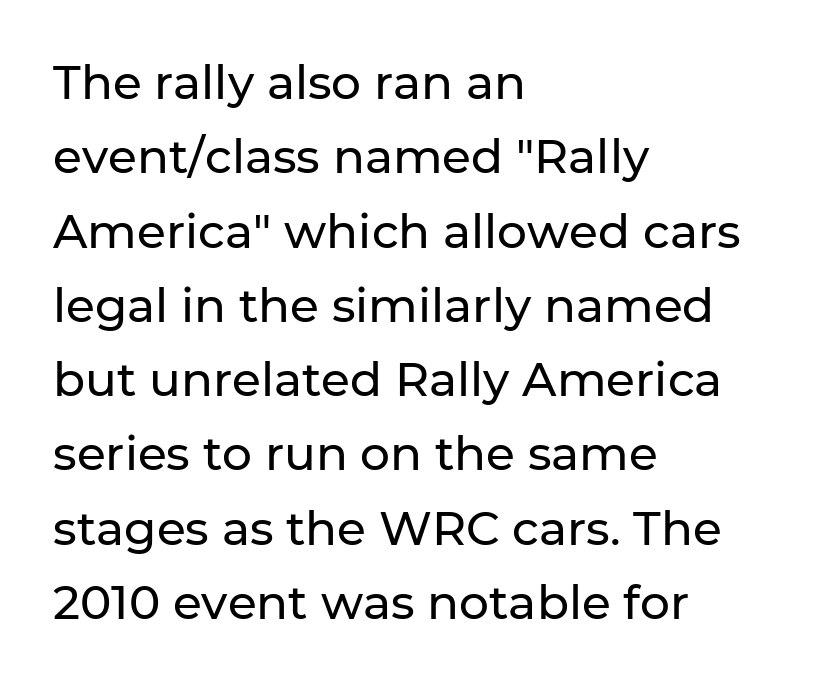
Q: Is the text italic (slanted)? A: No, it is upright.
Q: Is the typeface a serif or a sans-serif typeface? A: Sans-serif.
Q: Is the text underlined? A: No.
Q: How is the paragraph aligned? A: Left-aligned.
Q: Is the spacing between letters normal or unusually wide? A: Normal.
Q: Is the spacing between lines tight, normal or loose? A: Normal.
Q: Width (condensed, normal, or wide)? A: Normal.
Q: Stroke contrast? A: Low.
Q: x-height? A: Medium.
Q: Monospaced? A: No.
